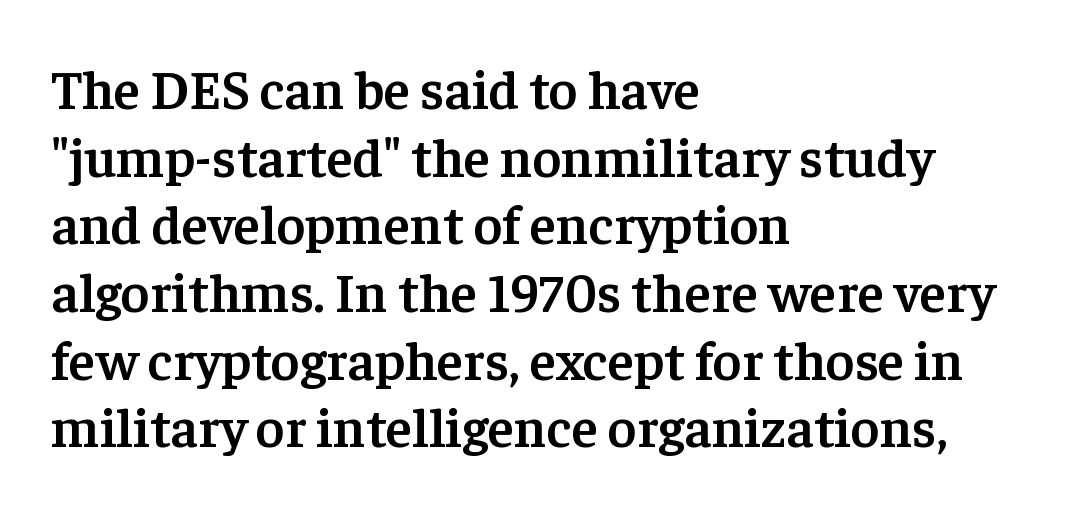
{"serif": "yes", "italic": "no", "bold": "semi", "weight": "semibold", "width": "normal", "stroke_contrast": "low", "x_height": "medium", "monospaced": "no", "underline": "no", "align": "left", "line_spacing_ratio": 1.23, "letter_spacing": "normal", "letter_spacing_em": 0.0, "glyph_px": 55}
